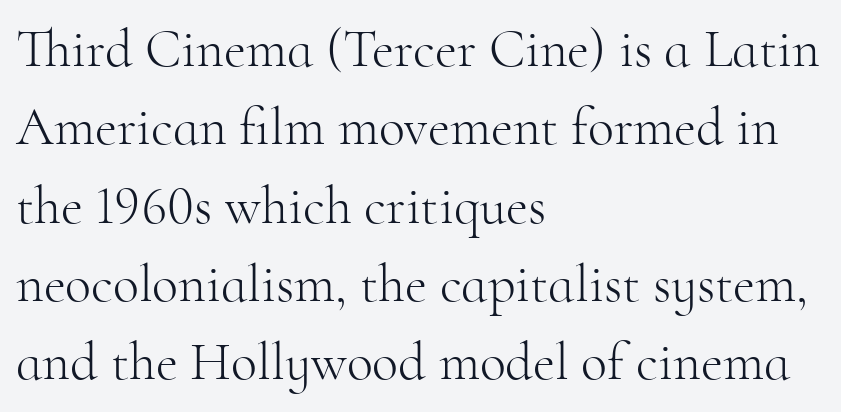
Q: Is the text bold? A: No.
Q: Is the text italic (slanted)? A: No, it is upright.
Q: Is the typeface a serif or a sans-serif typeface? A: Serif.
Q: Is the text underlined? A: No.
Q: How is the paragraph aligned? A: Left-aligned.
Q: Is the spacing between letters normal or unusually wide? A: Normal.
Q: Is the spacing between lines tight, normal or loose? A: Normal.
Q: Width (condensed, normal, or wide)? A: Normal.
Q: Stroke contrast? A: High.
Q: x-height? A: Small.
Q: Monospaced? A: No.
